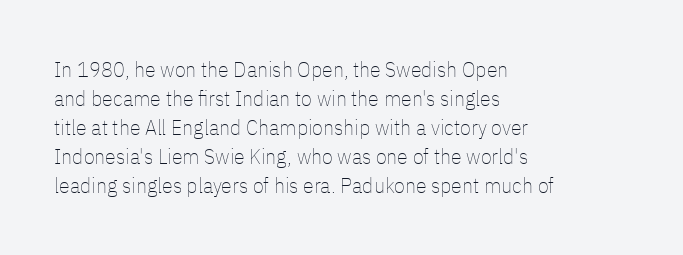
{"italic": "no", "bold": "no", "underline": "no", "align": "left", "line_spacing": "normal", "line_spacing_ratio": 1.32, "letter_spacing": "normal", "letter_spacing_em": 0.0, "glyph_px": 22}
